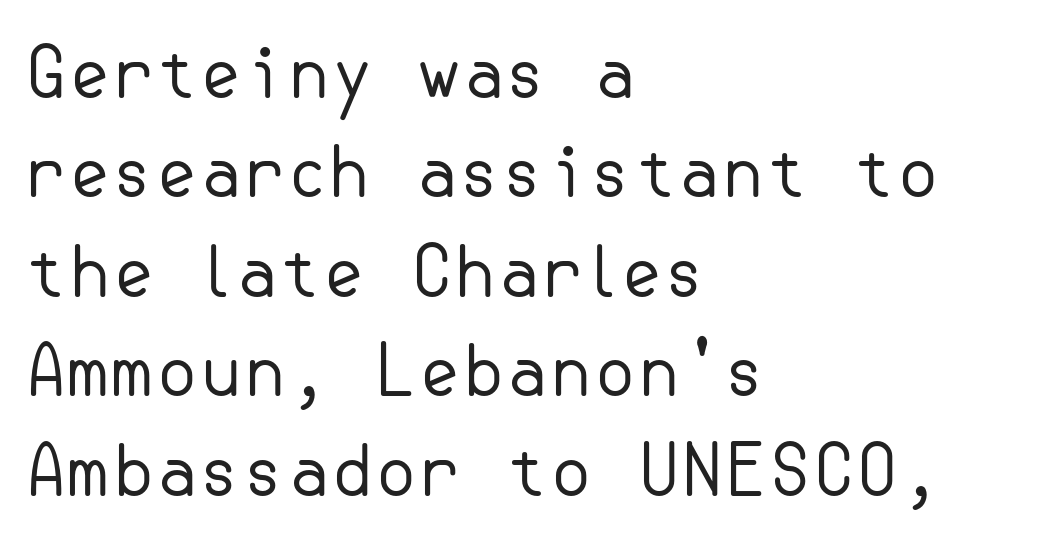
Just letters on the line, the space beneath them empty. Tracking value appears to be zero — textbook default spacing. The vertical gap from one line to the next is medium. The setting favours the left margin, as ordinary paragraphs usually do.
